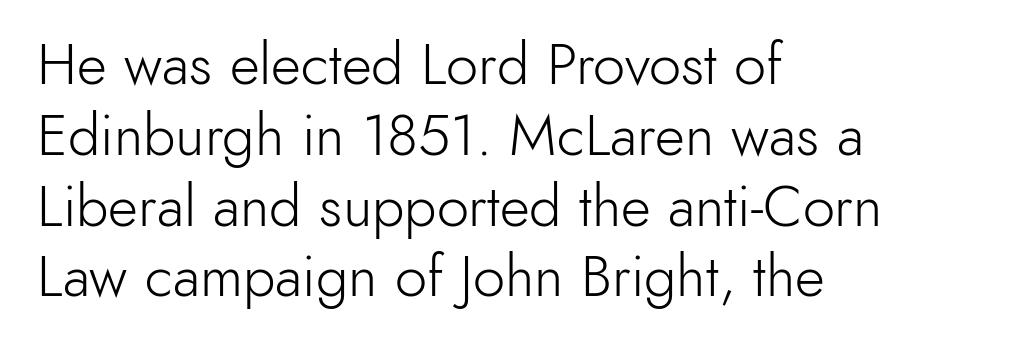
The ragged edge is on the right, which tells us the setting is flush left. A roman cut, with each character standing at attention. Stroke thickness stays within the range of a standard reading face or lighter. Short note: letters normally spaced. Do the characters align in a grid? No, the font is proportional. The gap between lines stays unmarked.
